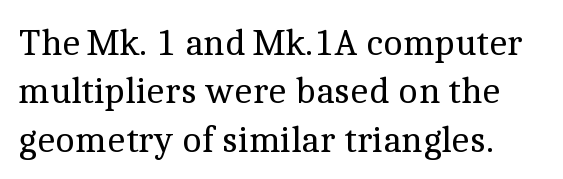
Q: Is the text bold? A: No.
Q: Is the text italic (slanted)? A: No, it is upright.
Q: Is the typeface a serif or a sans-serif typeface? A: Serif.
Q: Is the text underlined? A: No.
Q: Is the spacing between letters normal or unusually wide? A: Normal.
Q: Is the spacing between lines tight, normal or loose? A: Normal.
Q: Width (condensed, normal, or wide)? A: Normal.
Q: x-height? A: Medium.
Q: Monospaced? A: No.
